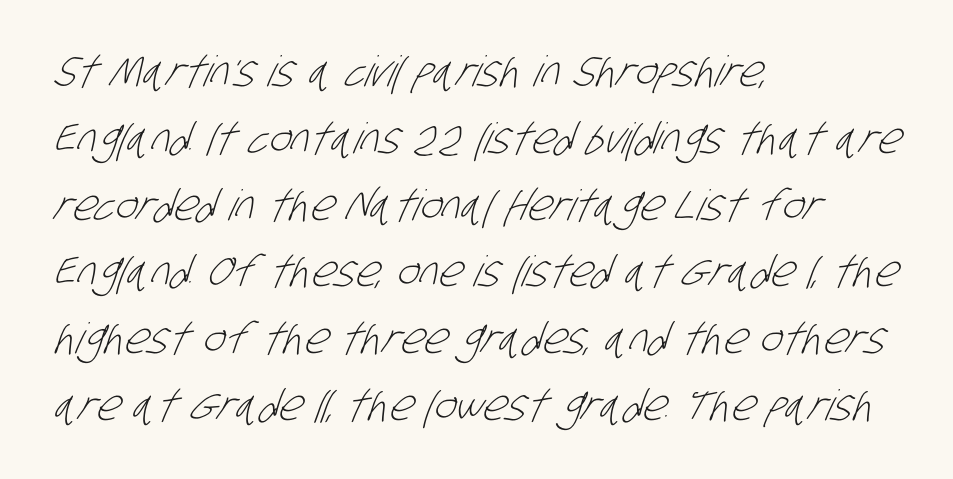
The image shows 42 px light, condensed sans-serif type; set left-aligned, normal line spacing (1.59x), normal letter spacing, not underlined; low stroke contrast and a large x-height.
